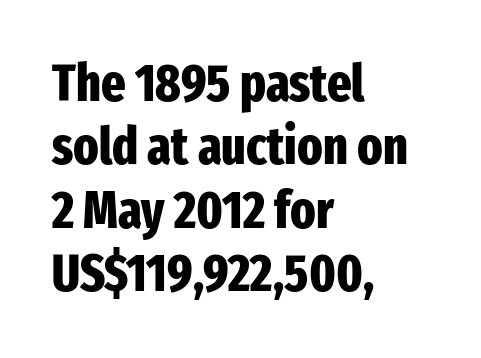
Q: Is the text bold? A: Yes.
Q: Is the text italic (slanted)? A: No, it is upright.
Q: Is the typeface a serif or a sans-serif typeface? A: Sans-serif.
Q: Is the text underlined? A: No.
Q: How is the paragraph aligned? A: Left-aligned.
Q: Is the spacing between letters normal or unusually wide? A: Normal.
Q: Width (condensed, normal, or wide)? A: Condensed.
Q: Stroke contrast? A: Low.
Q: x-height? A: Medium.
Q: Monospaced? A: No.
